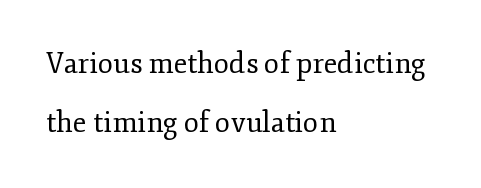
Each row of text sits above clean, open space. The letters look calm and open, with moderate or lighter stems. A typesetter would call this proportional, since set widths differ per character. Posture: vertical. The characters display serif detailing at their extremities.
